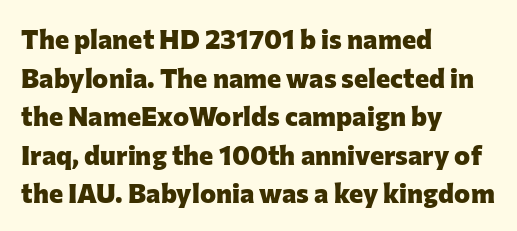
The glyphs are unaccompanied by any horizontal stroke below them. Alignment: flush left. Its strokes are broad and dark, the hallmark of bold type. Designer's note — italics off, roman on.
